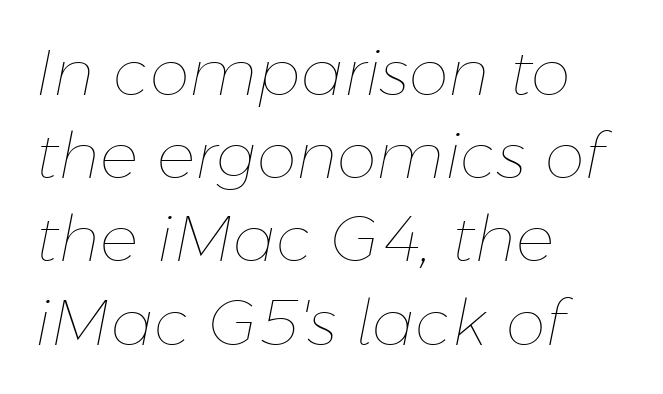
Q: Is the text bold? A: No.
Q: Is the text italic (slanted)? A: Yes, it leans right by about 11 degrees.
Q: Is the text underlined? A: No.
Q: How is the paragraph aligned? A: Left-aligned.
Q: Is the spacing between letters normal or unusually wide? A: Normal.
Q: Is the spacing between lines tight, normal or loose? A: Normal.
Q: Width (condensed, normal, or wide)? A: Normal.
Q: Stroke contrast? A: Low.
Q: x-height? A: Medium.
Q: Monospaced? A: No.
